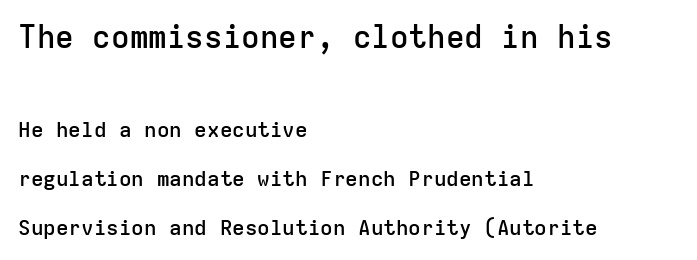
{"serif": "no", "italic": "no", "bold": "semi", "weight": "semibold", "width": "normal", "stroke_contrast": "low", "x_height": "medium", "monospaced": "yes", "underline": "no", "align": "left", "line_spacing": "loose", "line_spacing_ratio": 2.35, "letter_spacing": "normal", "letter_spacing_em": 0.0, "larger_block": "first", "size_ratio": 1.48, "glyph_px": 31}
